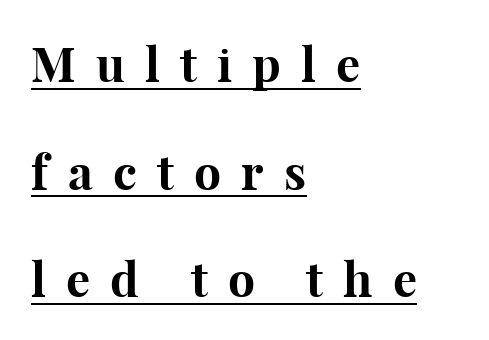
{"serif": "yes", "italic": "no", "bold": "yes", "weight": "bold", "width": "normal", "stroke_contrast": "high", "x_height": "medium", "monospaced": "no", "underline": "yes", "align": "left", "line_spacing": "loose", "line_spacing_ratio": 2.24, "letter_spacing": "wide", "letter_spacing_em": 0.42, "glyph_px": 48}
